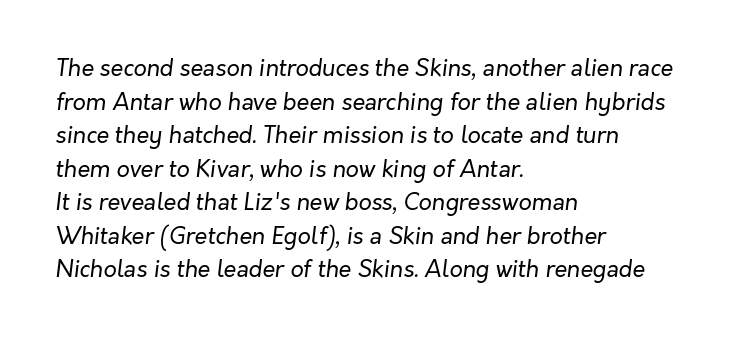
The image shows 23 px text type, italic (leaning right); set left-aligned, normal line spacing (1.46x), normal letter spacing, not underlined.
